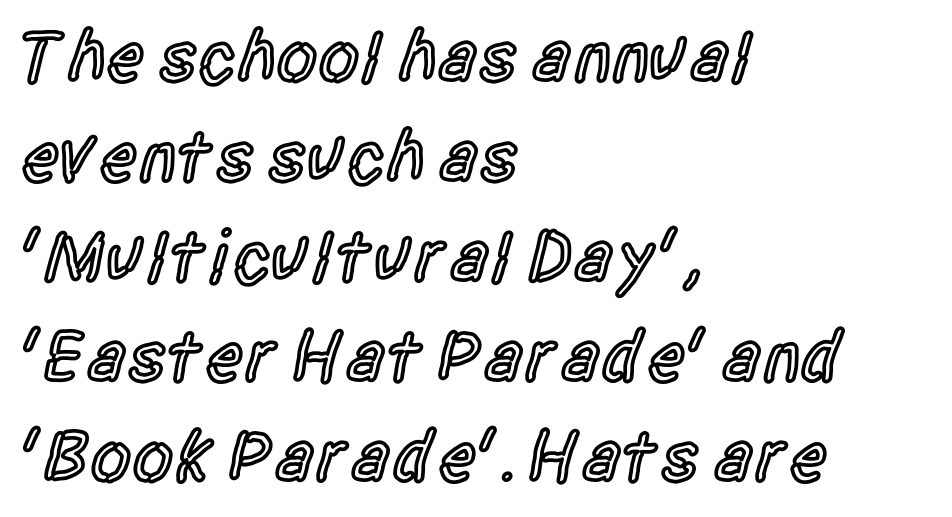
The image shows 74 px semibold, condensed sans-serif type; set left-aligned, normal line spacing (1.35x), normal letter spacing, not underlined; a large x-height.
